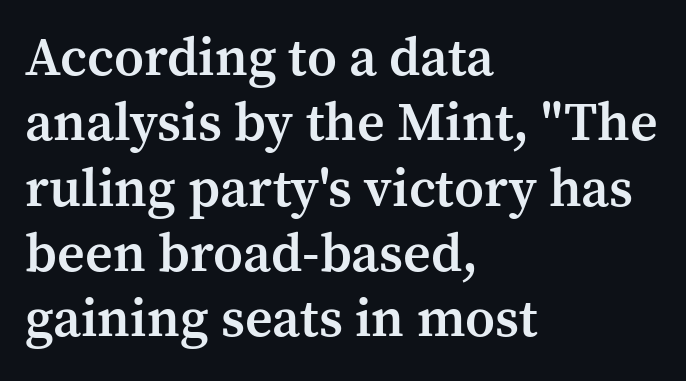
Between one letter and the next there's only the usual sliver of space. Underline: absent. Character widths vary here, with narrow letters taking less room than wide ones. The lettering stays uniformly vertical, giving the passage a roman look. The font family rendered here belongs to the serif group. Compared with an ordinary text face, these strokes are moderately heavier — a semibold.
